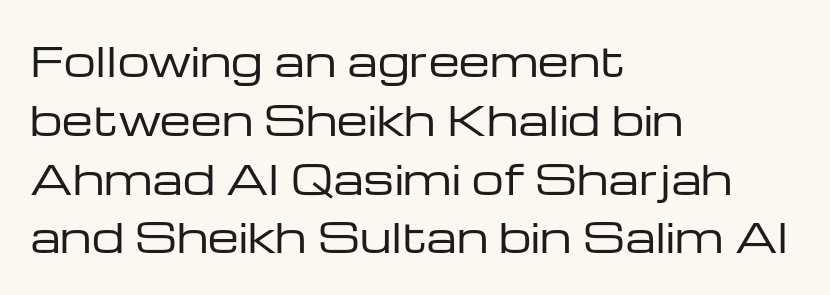
The image shows 40 px regular-weight, wide sans-serif type, upright; set left-aligned, normal line spacing (1.47x), normal letter spacing, not underlined; low stroke contrast and a medium x-height.
